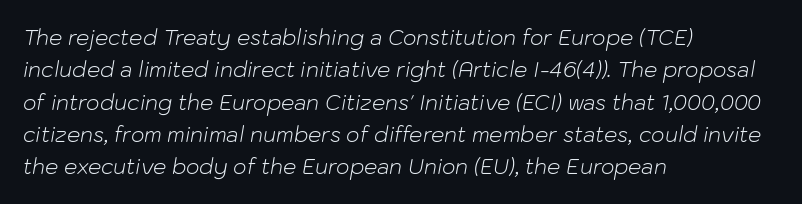
Posture: slanted. The cut favours lightness, reaching ordinary text weight at its darkest. Each word holds together tightly as a unit, with standard inter-letter gaps. The passage shown is not underscored anywhere. Line starts are locked; line ends wander.
